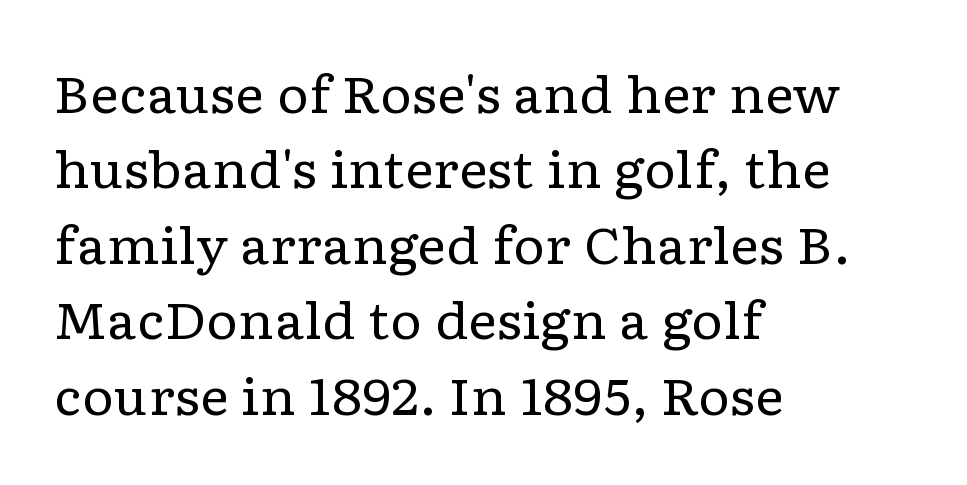
Q: Is the text bold? A: No.
Q: Is the text italic (slanted)? A: No, it is upright.
Q: Is the typeface a serif or a sans-serif typeface? A: Serif.
Q: Is the text underlined? A: No.
Q: How is the paragraph aligned? A: Left-aligned.
Q: Is the spacing between letters normal or unusually wide? A: Normal.
Q: Is the spacing between lines tight, normal or loose? A: Normal.
Q: Width (condensed, normal, or wide)? A: Wide.
Q: Stroke contrast? A: Low.
Q: x-height? A: Medium.
Q: Monospaced? A: No.
